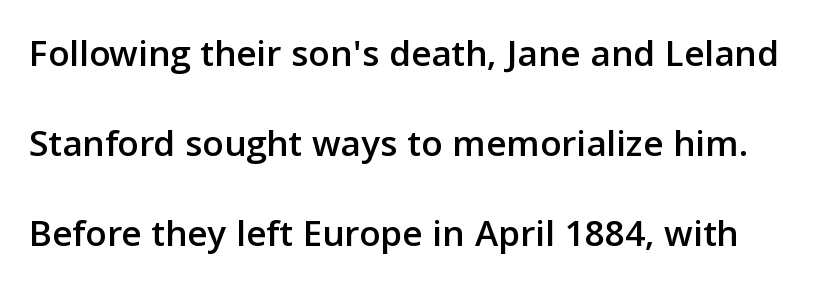
The image shows 39 px sans-serif type, upright; set loose line spacing (2.31x), normal letter spacing, not underlined; low stroke contrast and a medium x-height.
